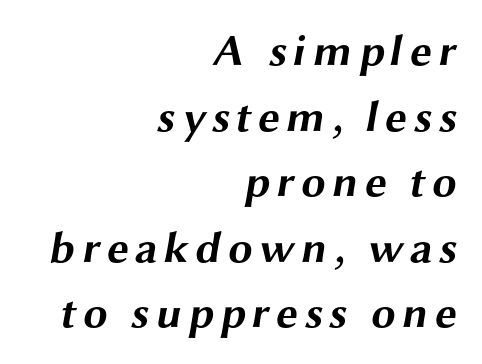
Q: Is the text bold? A: Yes.
Q: Is the typeface a serif or a sans-serif typeface? A: Sans-serif.
Q: Is the text underlined? A: No.
Q: How is the paragraph aligned? A: Right-aligned.
Q: Is the spacing between lines tight, normal or loose? A: Normal.
Q: Width (condensed, normal, or wide)? A: Wide.
Q: Stroke contrast? A: Medium.
Q: x-height? A: Medium.
Q: Monospaced? A: No.
